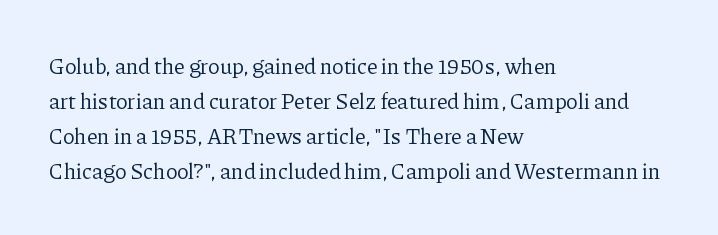
{"italic": "no", "bold": "no", "underline": "no", "align": "left", "line_spacing": "normal", "line_spacing_ratio": 1.59, "letter_spacing": "normal", "letter_spacing_em": 0.0, "glyph_px": 22}
